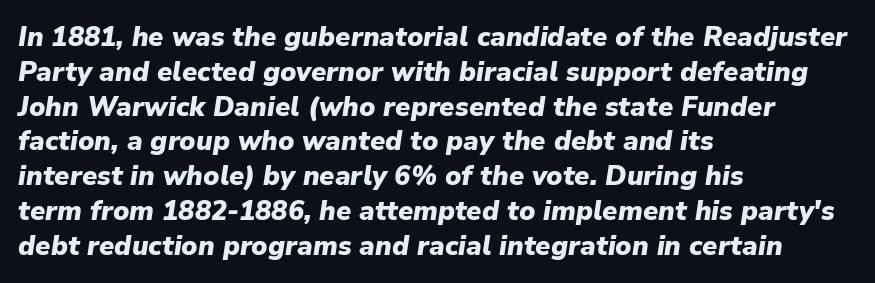
Q: Is the text bold? A: Yes.
Q: Is the text italic (slanted)? A: Yes, it leans right by about 9 degrees.
Q: Is the text underlined? A: No.
Q: How is the paragraph aligned? A: Left-aligned.
Q: Is the spacing between letters normal or unusually wide? A: Normal.
Q: Is the spacing between lines tight, normal or loose? A: Normal.
